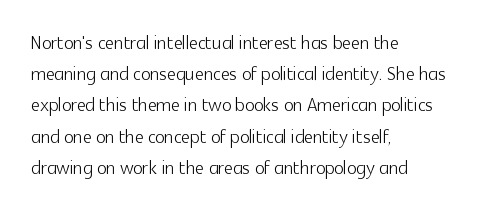
The image shows 25 px text type, upright; set left-aligned, normal line spacing (1.25x), normal letter spacing, not underlined.
